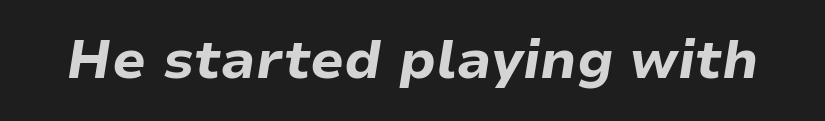
The image shows 54 px bold type, italic (leaning right); set normal letter spacing, not underlined; low stroke contrast and a medium x-height.
